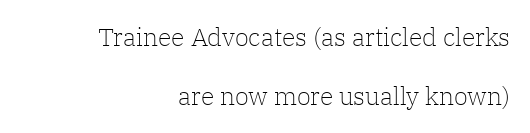
Lines of text with bare space underneath. Is the type heavy? It reads as light-to-regular instead. Summary of vertical rhythm: relaxed, with wide interline spacing. Is the letter spacing exaggerated? No — it looks like the ordinary default. The setting favours the right margin, as signatures and pull-quotes sometimes do. Vertical strokes here are truly vertical.
